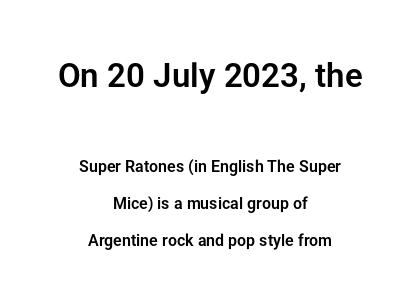
The image shows 33 px sans-serif type, upright; set centered, loose line spacing (2.3x), normal letter spacing, not underlined; the first (top) block is 2.06x larger; low stroke contrast and a medium x-height.
